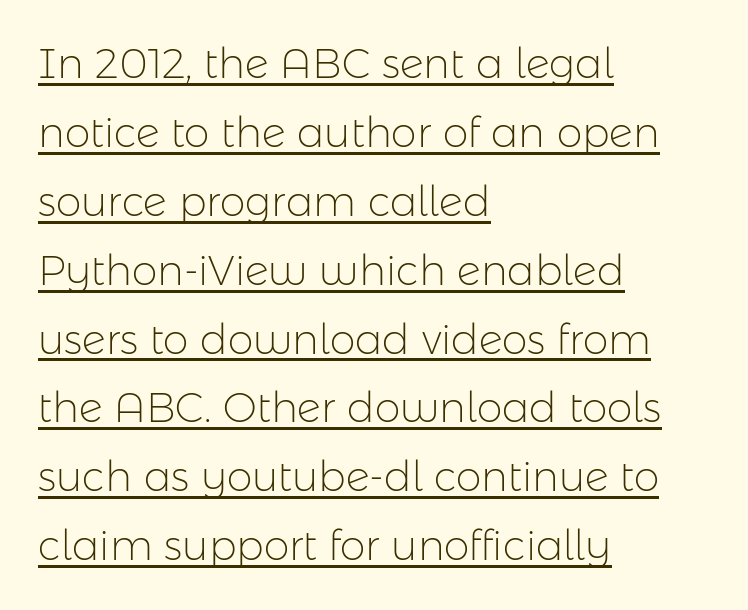
The image shows 41 px light sans-serif type, upright; set left-aligned, normal line spacing (1.68x), normal letter spacing, underlined; low stroke contrast and a medium x-height.
